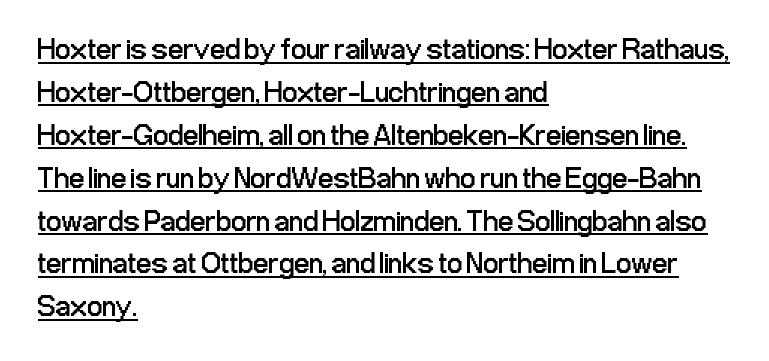
{"serif": "no", "italic": "no", "bold": "no", "weight": "regular", "width": "condensed", "stroke_contrast": "low", "x_height": "medium", "monospaced": "no", "underline": "yes", "align": "left", "line_spacing": "normal", "line_spacing_ratio": 1.43, "letter_spacing": "normal", "letter_spacing_em": 0.0, "glyph_px": 30}
